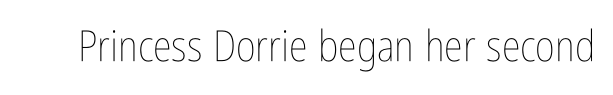
Nobody touched the tracking dial on this one. Lines of text with bare space underneath. Spacing verdict: proportional, widths tailored to each character. Notice how the stems are strictly vertical — no italics here. Is the stroke heavy? The answer is a plain regular-or-lighter.
